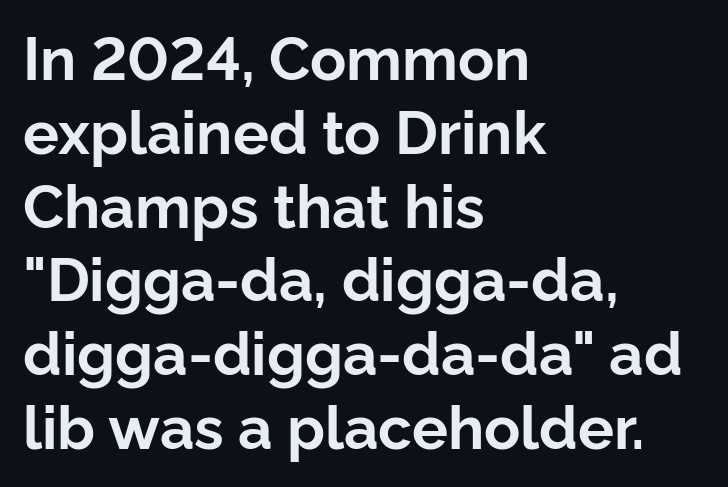
{"serif": "no", "italic": "no", "bold": "yes", "weight": "bold", "width": "normal", "stroke_contrast": "low", "x_height": "medium", "monospaced": "no", "underline": "no", "align": "left", "line_spacing_ratio": 1.23, "letter_spacing": "normal", "letter_spacing_em": 0.0, "glyph_px": 60}
